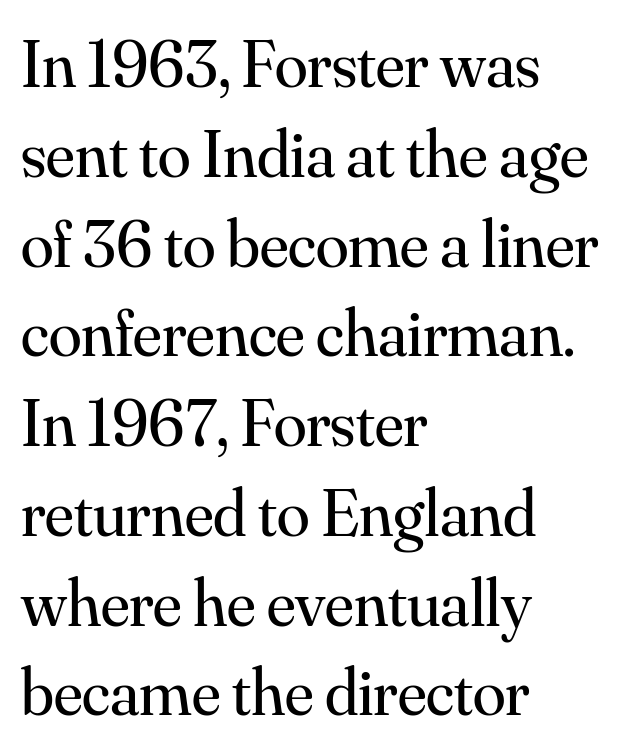
{"serif": "yes", "italic": "no", "bold": "no", "weight": "regular", "width": "normal", "stroke_contrast": "medium", "x_height": "small", "monospaced": "no", "underline": "no", "align": "left", "line_spacing": "normal", "line_spacing_ratio": 1.34, "letter_spacing": "normal", "letter_spacing_em": 0.0, "glyph_px": 67}
